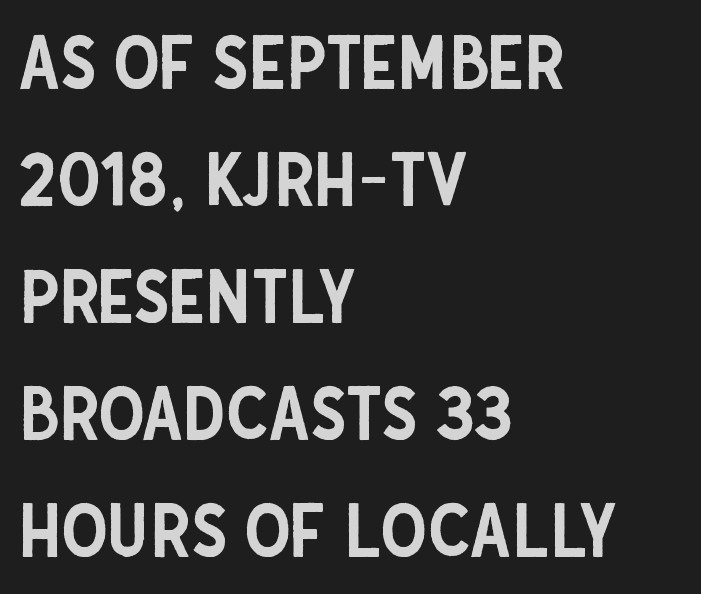
Standard letterfit; no display-style spreading of the glyphs. Line starts are locked; line ends wander. The baseline area is clear. The leading is moderate, giving the passage an even texture.
